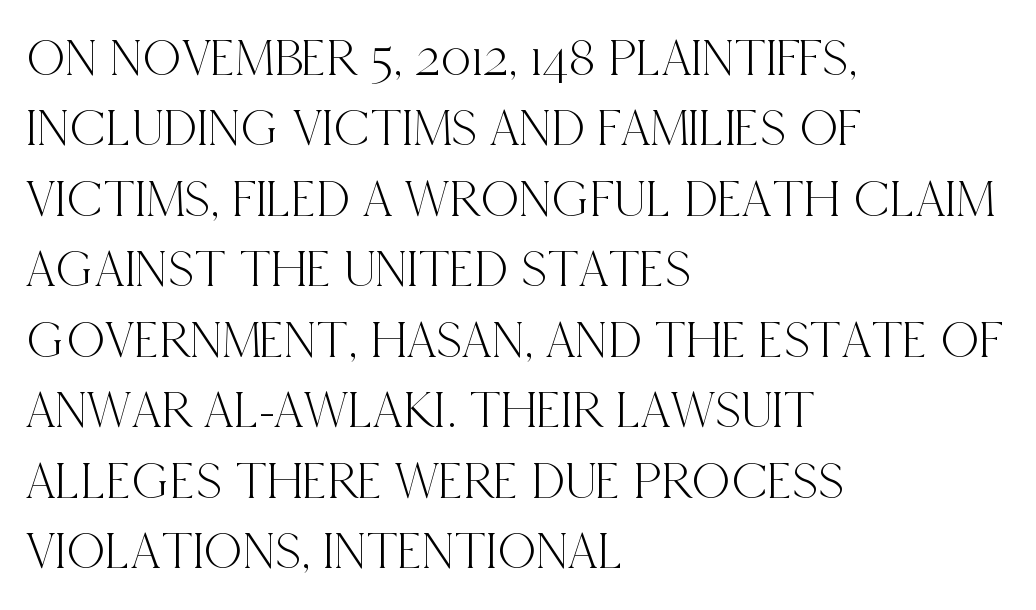
{"serif": "yes", "italic": "no", "width": "condensed", "x_height": "large", "monospaced": "no", "underline": "no", "align": "left", "line_spacing": "normal", "line_spacing_ratio": 1.33, "letter_spacing": "normal", "letter_spacing_em": 0.0, "glyph_px": 53}
